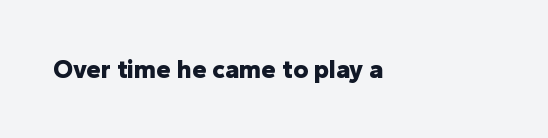
{"italic": "no", "bold": "yes", "underline": "no", "align": "left", "letter_spacing": "normal", "letter_spacing_em": 0.0, "glyph_px": 26}
